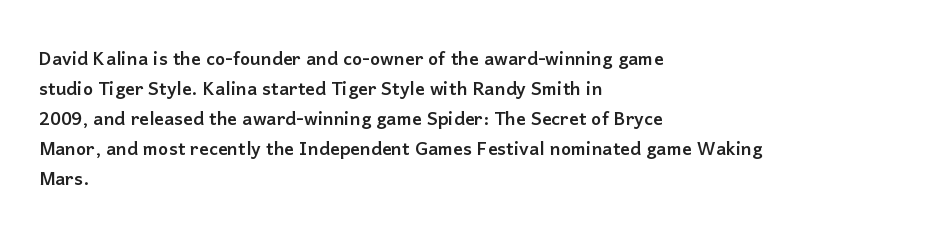
{"italic": "no", "underline": "no", "align": "left", "line_spacing": "normal", "line_spacing_ratio": 1.25, "letter_spacing": "normal", "letter_spacing_em": 0.0, "glyph_px": 24}
